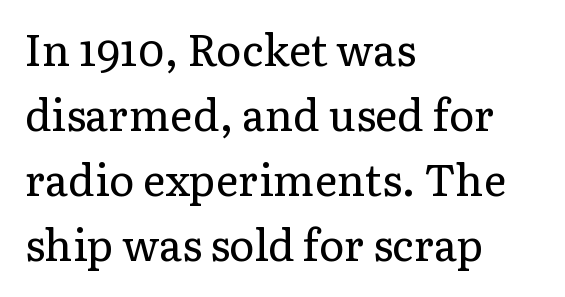
Caption: standard tracking, unaltered. Anything drawn beneath the words? Only blank space. Interline gaps are of average width in this sample. To sum up the face: it has serifs. Where is the straight margin? On the left. Upright lettering throughout.
